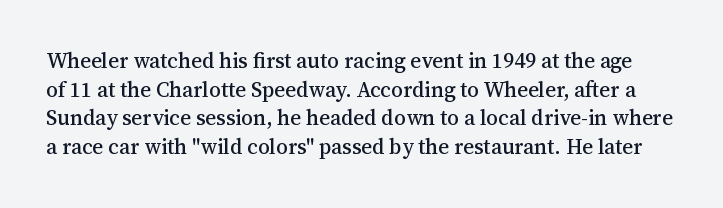
The axis of the letterforms is exactly vertical. Just letters on the line, the space beneath them empty. These lines sit exactly where default settings would place them. Students, note that the glyphs here touch the page at normal intervals.
